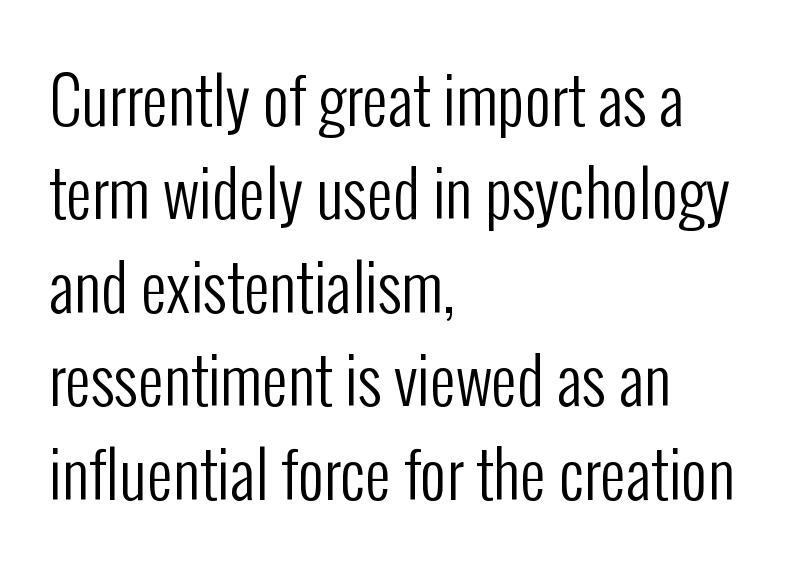
Q: Is the text bold? A: No.
Q: Is the text italic (slanted)? A: No, it is upright.
Q: Is the typeface a serif or a sans-serif typeface? A: Sans-serif.
Q: Is the text underlined? A: No.
Q: How is the paragraph aligned? A: Left-aligned.
Q: Is the spacing between letters normal or unusually wide? A: Normal.
Q: Is the spacing between lines tight, normal or loose? A: Normal.
Q: Width (condensed, normal, or wide)? A: Condensed.
Q: Stroke contrast? A: Low.
Q: x-height? A: Medium.
Q: Monospaced? A: No.
